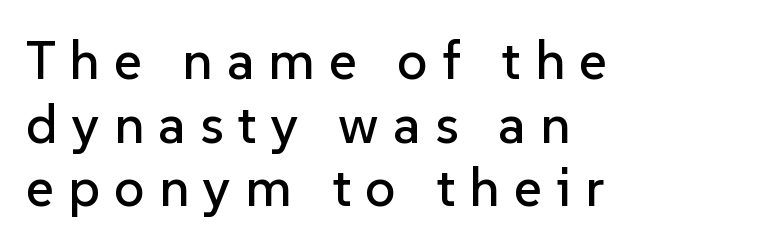
Tall strokes in this sample are plumb rather than angled. The glyphs in this specimen are sans serif. Just letters on the line, the space beneath them empty. The rendering uses natural spacing where letterforms have individual widths. The lines in this sample share a left origin and differ only in where they stop. Letter spacing: wide.
